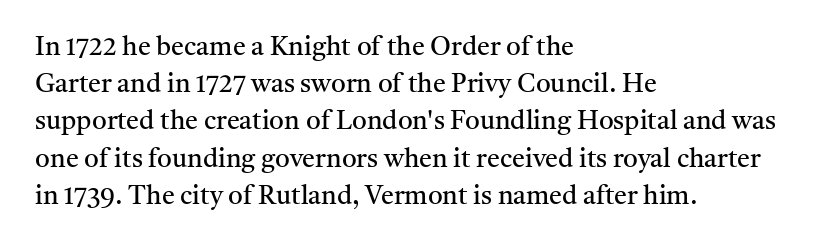
{"italic": "no", "bold": "no", "underline": "no", "align": "left", "line_spacing": "normal", "line_spacing_ratio": 1.43, "letter_spacing": "normal", "letter_spacing_em": 0.0, "glyph_px": 26}
